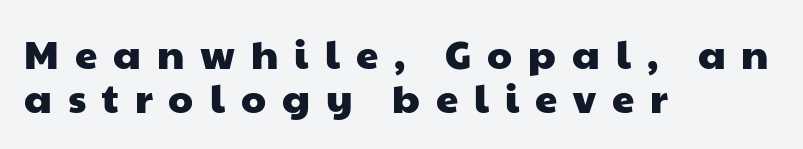
Look at the tracking — it's clearly loosened, letters drifting apart. A typesetter would label this face a sans. This sample has the flowing, uneven cadence of proportional lettering. In CSS terms this would be text-align: left. Rows of type sit shoulder to shoulder in the vertical direction. This rendering features lettering with no underline.
